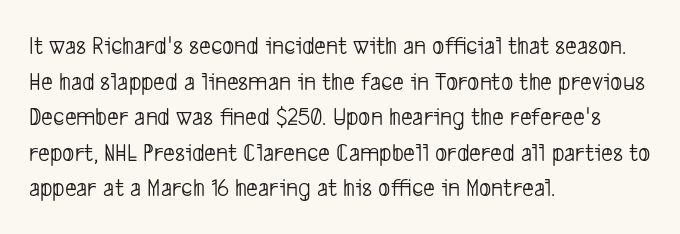
The image shows 26 px text type; set left-aligned, normal line spacing (1.37x), normal letter spacing, not underlined.
